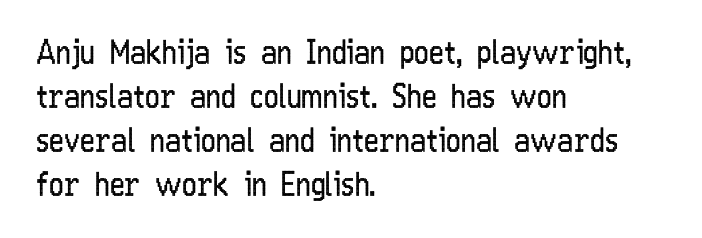
Q: Is the text bold? A: No.
Q: Is the text italic (slanted)? A: No, it is upright.
Q: Is the typeface a serif or a sans-serif typeface? A: Sans-serif.
Q: Is the text underlined? A: No.
Q: How is the paragraph aligned? A: Left-aligned.
Q: Is the spacing between letters normal or unusually wide? A: Normal.
Q: Is the spacing between lines tight, normal or loose? A: Normal.
Q: Width (condensed, normal, or wide)? A: Condensed.
Q: Stroke contrast? A: Low.
Q: x-height? A: Medium.
Q: Monospaced? A: No.
